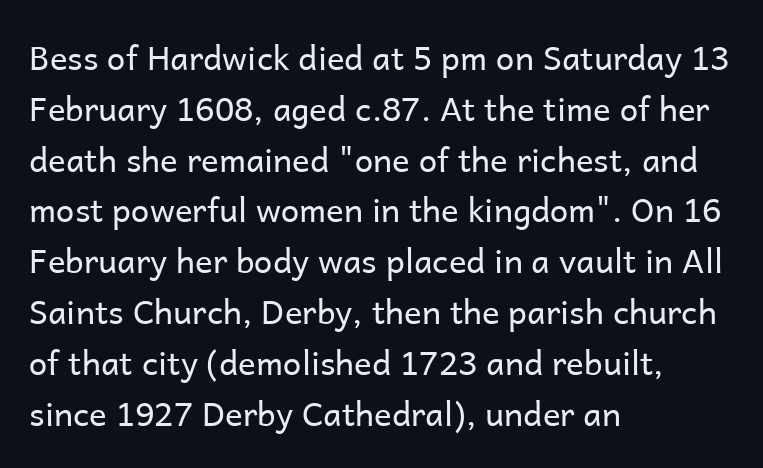
The image shows 33 px regular-weight sans-serif type, upright; set left-aligned, normal line spacing (1.54x), normal letter spacing, not underlined; low stroke contrast and a medium x-height.
